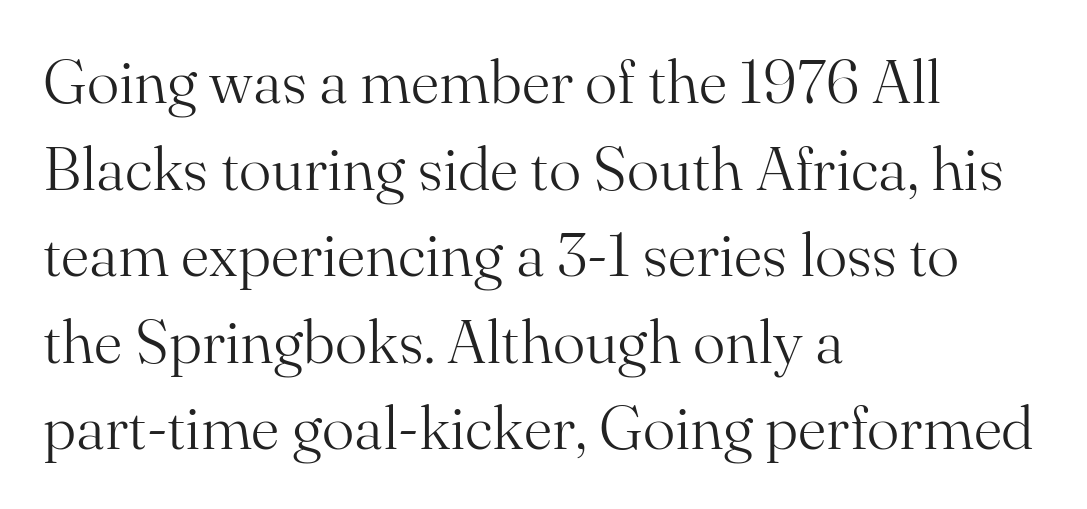
{"serif": "yes", "italic": "no", "bold": "no", "weight": "light", "width": "normal", "stroke_contrast": "medium", "x_height": "small", "monospaced": "no", "underline": "no", "align": "left", "line_spacing": "normal", "line_spacing_ratio": 1.42, "letter_spacing": "normal", "letter_spacing_em": 0.0, "glyph_px": 61}
